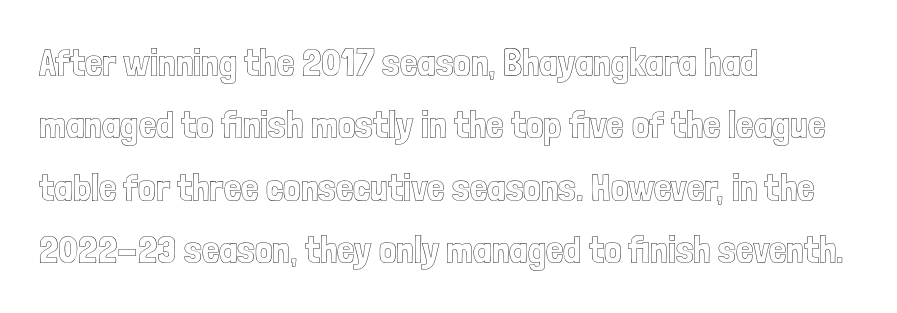
Ordinary non-slanted type is in use. The space beneath each line is pristine and unruled. Layout note: lines flush left. Students, note that the glyphs here touch the page at normal intervals. Is there much room between lines? A standard amount, neither cramped nor airy.
